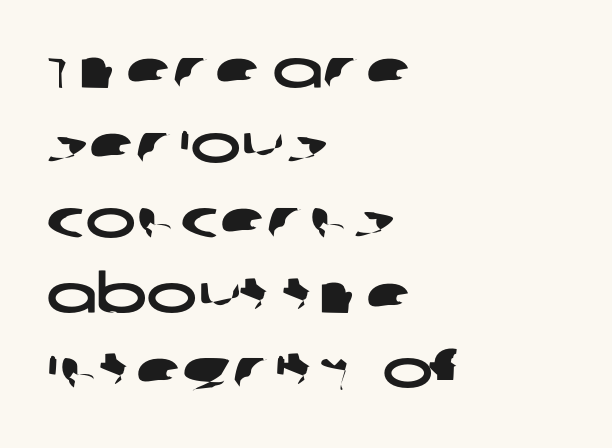
Normally led — the rows are evenly, conventionally spaced. The text block is weighted toward the left margin, trailing off unevenly rightward. Is the letter spacing exaggerated? No — it looks like the ordinary default. Honestly, there is no underline to notice here at all. Note the varied advance widths — an 'i' is clearly narrower than an 'm'. Nothing sits at the stroke ends, so this counts as sans-serif.
